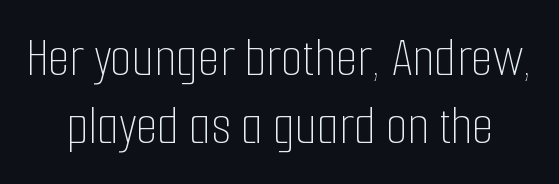
Q: Is the text bold? A: No.
Q: Is the text italic (slanted)? A: No, it is upright.
Q: Is the text underlined? A: No.
Q: Is the spacing between letters normal or unusually wide? A: Normal.
Q: Width (condensed, normal, or wide)? A: Condensed.
Q: Stroke contrast? A: Low.
Q: x-height? A: Medium.
Q: Monospaced? A: No.
